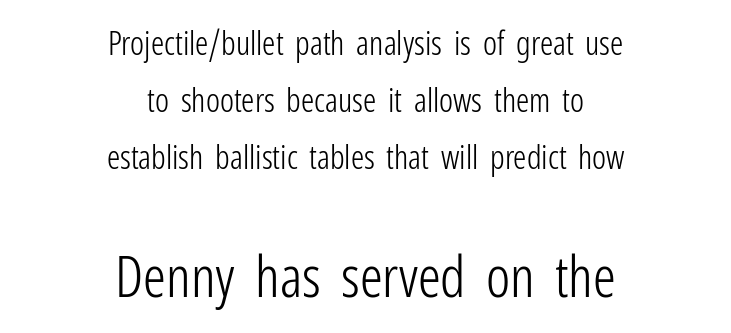
The axis of the letterforms is exactly vertical. A typesetter would call this proportional, since set widths differ per character. These lines are centered, leaving both edges ragged. Of the two passages, the one underneath uses the larger point size. Nope, no serifs anywhere on these letters.
